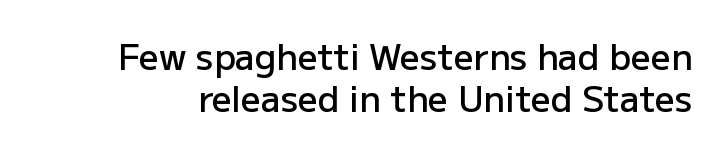
{"serif": "no", "italic": "no", "bold": "semi", "weight": "semibold", "width": "normal", "stroke_contrast": "low", "x_height": "medium", "monospaced": "no", "underline": "no", "line_spacing_ratio": 1.19, "letter_spacing": "normal", "letter_spacing_em": 0.0, "glyph_px": 35}
